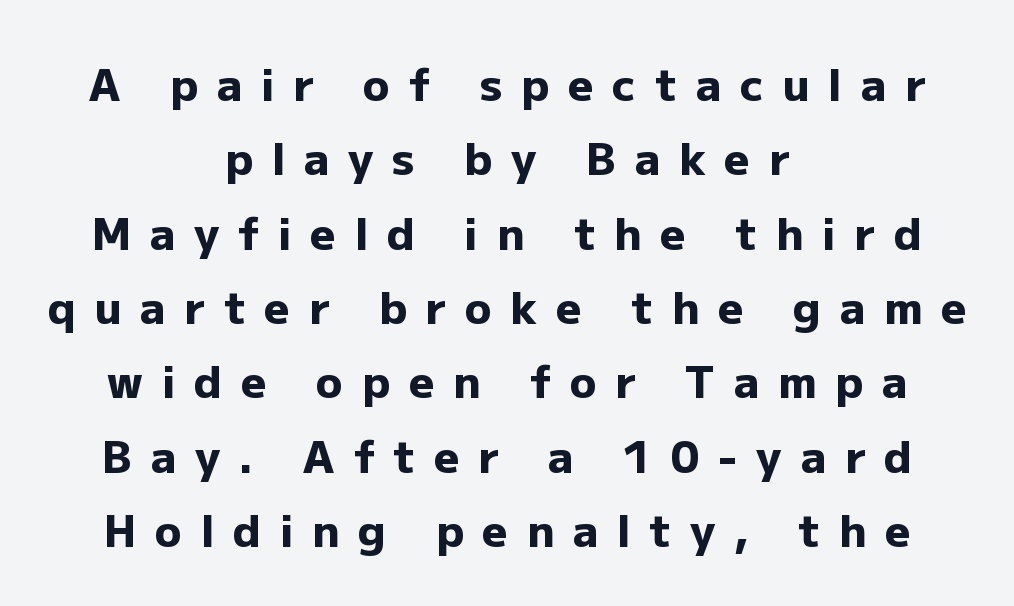
The image shows 44 px heavy sans-serif type, upright; set centered, normal line spacing (1.69x), unusually wide letter spacing (+0.43 em), not underlined; low stroke contrast and a medium x-height.
